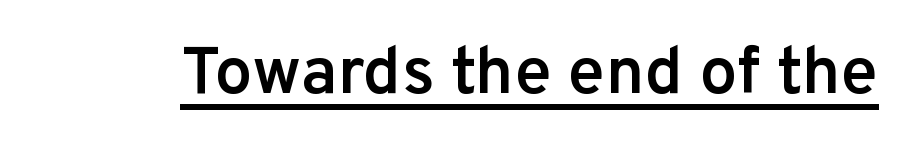
The image shows 67 px semibold sans-serif type, upright; set normal letter spacing, underlined; low stroke contrast and a medium x-height.
